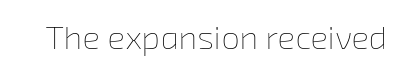
The image shows 33 px thin type; set normal letter spacing, not underlined; low stroke contrast and a medium x-height.
